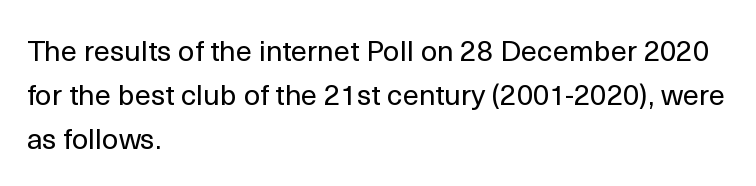
This is roman type, the default non-slanted kind. Lines of text with bare space underneath. Reading down the column, the eye jumps a familiar distance to each next line. The face looks like a standard text weight, possibly lighter.
